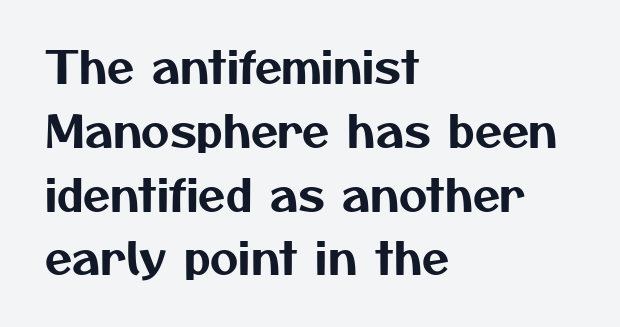
The image shows 44 px sans-serif type; set left-aligned, normal line spacing (1.45x), normal letter spacing, not underlined; medium stroke contrast and a medium x-height.
